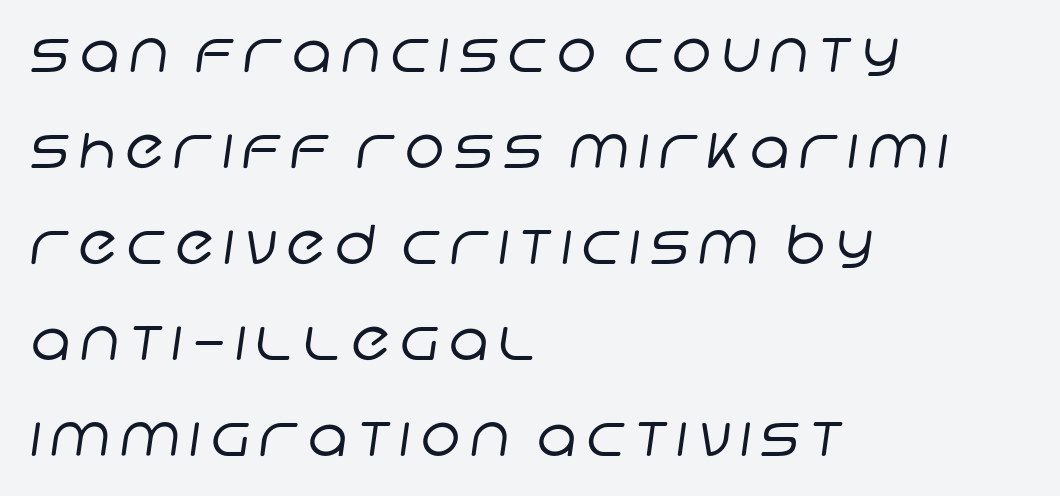
{"serif": "no", "bold": "no", "weight": "regular", "width": "normal", "stroke_contrast": "low", "x_height": "large", "monospaced": "no", "underline": "no", "align": "left", "line_spacing_ratio": 1.78, "glyph_px": 54}
